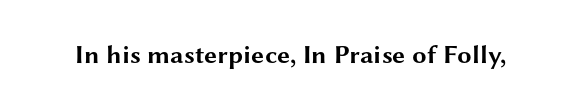
Only glyphs here, with clear space below each row. Rendered with straight, roman letterforms. The glyphs have the mass of a bold cut. Observe the ordinary spacing: letters are neighbours, not strangers.
